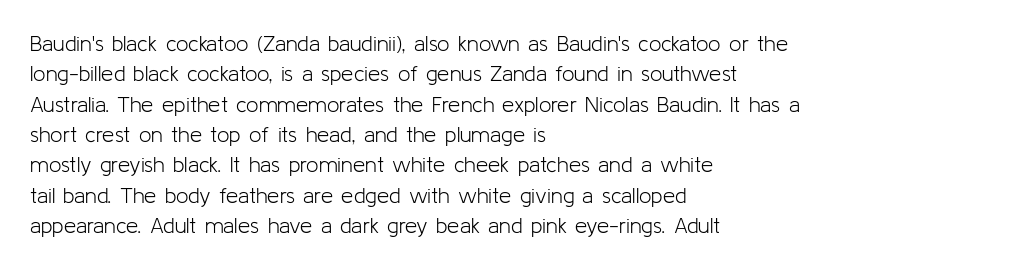
Q: Is the text bold? A: No.
Q: Is the text italic (slanted)? A: No, it is upright.
Q: Is the text underlined? A: No.
Q: How is the paragraph aligned? A: Left-aligned.
Q: Is the spacing between letters normal or unusually wide? A: Normal.
Q: Is the spacing between lines tight, normal or loose? A: Normal.
